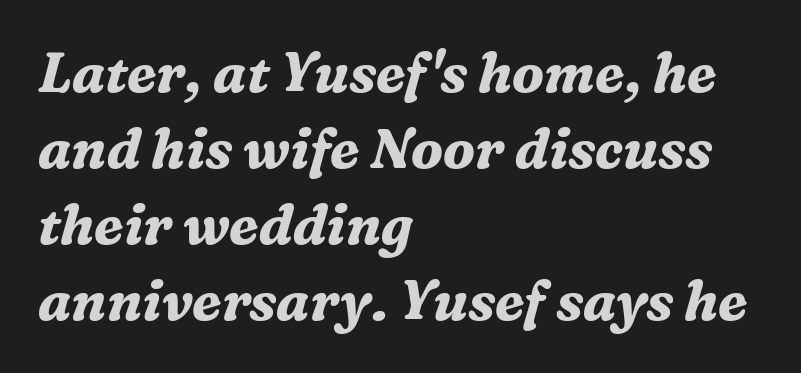
The image shows 55 px bold serif type, italic (leaning right); set left-aligned, normal line spacing (1.38x), normal letter spacing, not underlined; medium stroke contrast and a medium x-height.
